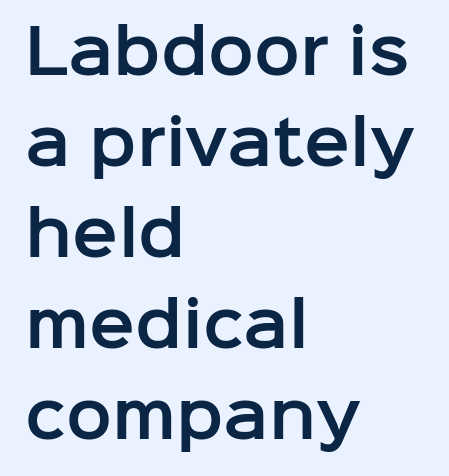
Q: Is the text italic (slanted)? A: No, it is upright.
Q: Is the typeface a serif or a sans-serif typeface? A: Sans-serif.
Q: Is the text underlined? A: No.
Q: How is the paragraph aligned? A: Left-aligned.
Q: Is the spacing between letters normal or unusually wide? A: Normal.
Q: Is the spacing between lines tight, normal or loose? A: Normal.
Q: Width (condensed, normal, or wide)? A: Normal.
Q: Stroke contrast? A: Low.
Q: x-height? A: Medium.
Q: Monospaced? A: No.
